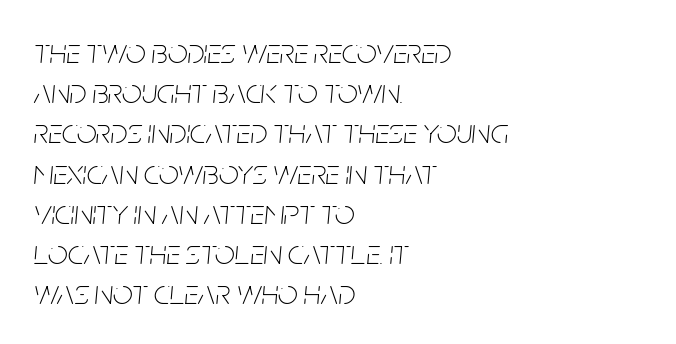
{"italic": "yes", "lean": "right", "slant_degrees": 5, "bold": "no", "weight": "thin", "width": "condensed", "stroke_contrast": "low", "x_height": "large", "monospaced": "no", "underline": "no", "align": "left", "line_spacing": "tight", "line_spacing_ratio": 1.15, "letter_spacing": "normal", "letter_spacing_em": 0.0, "glyph_px": 35}
